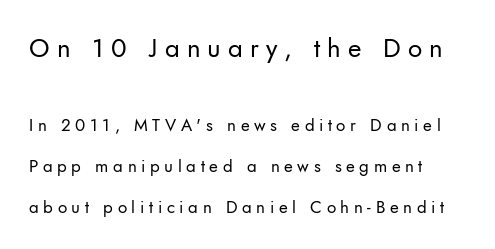
The image shows 26 px text type, upright; set loose line spacing (2.4x), unusually wide letter spacing (+0.27 em), not underlined; the first (top) block is 1.53x larger.
